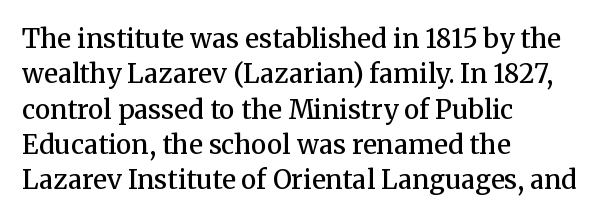
The image shows 26 px text type, upright; set left-aligned, normal line spacing (1.36x), normal letter spacing, not underlined.
